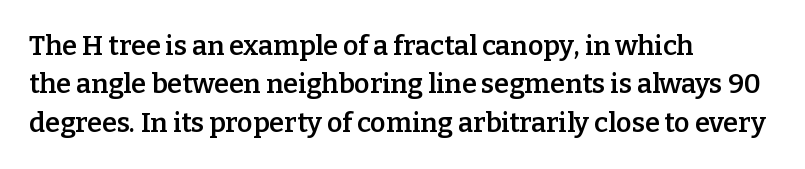
The lines in this sample share a left origin and differ only in where they stop. Does the leading feel generous? No, just average. Bare-footed words on every line. These lines were composed using upright roman letters.
